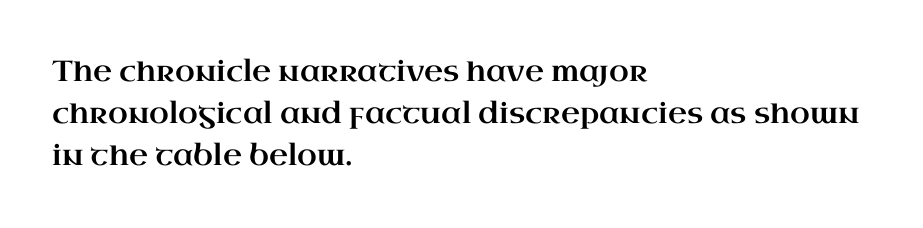
The image shows 29 px wide serif type, upright; set left-aligned, normal line spacing (1.45x), normal letter spacing, not underlined; high stroke contrast and a small x-height.
